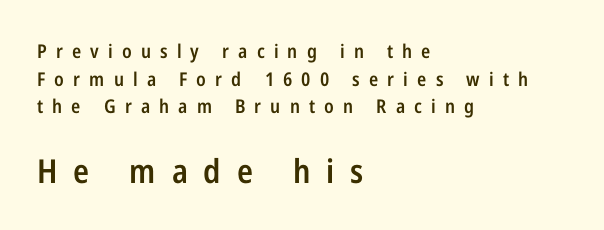
Characters follow at a spacing far wider than the type designer built in. Horizontally, the lines are justified to the leading edge only. The strip under each line holds only bare page. Italic? Not at all — the glyphs are vertical.
